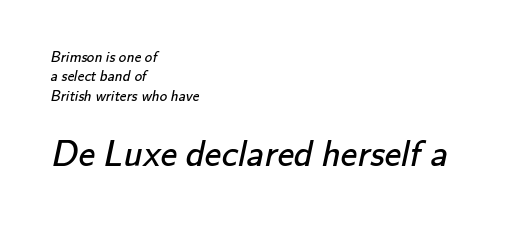
The image shows 37 px regular-weight sans-serif type; set left-aligned, normal line spacing (1.3x), normal letter spacing, not underlined; the second (bottom) block is 2.47x larger; low stroke contrast and a small x-height.
